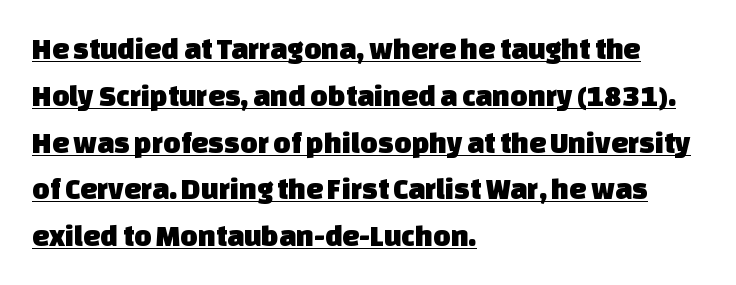
A baseline rule has been typeset under these characters. A typesetter would call this proportional, since set widths differ per character. Nope, no serifs anywhere on these letters. This sample uses plain, unmodified letter spacing. Baseline-to-baseline distance is the conventional proportion of letter height. The text block is weighted toward the left margin, trailing off unevenly rightward.
